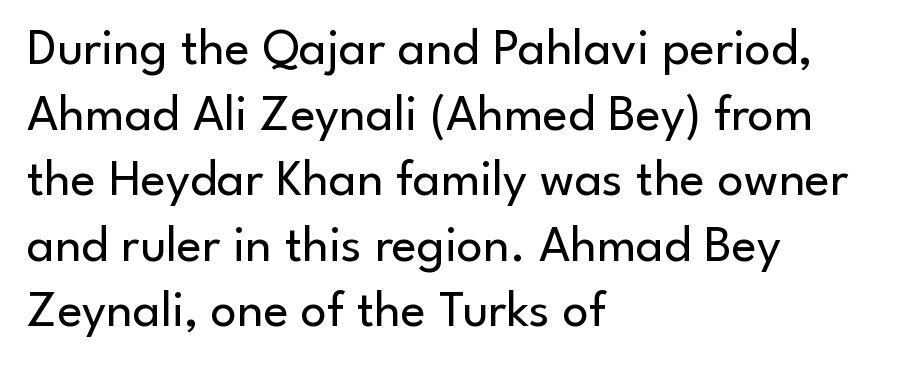
The image shows 52 px regular-weight sans-serif type, upright; set left-aligned, normal line spacing (1.26x), normal letter spacing, not underlined; low stroke contrast and a small x-height.
